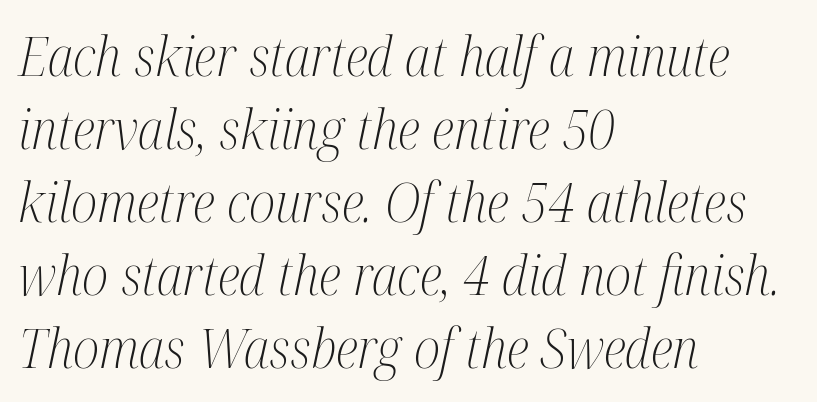
The image shows 54 px light, condensed serif type, italic (leaning right); set left-aligned, normal line spacing (1.35x), normal letter spacing, not underlined; medium stroke contrast and a medium x-height.
